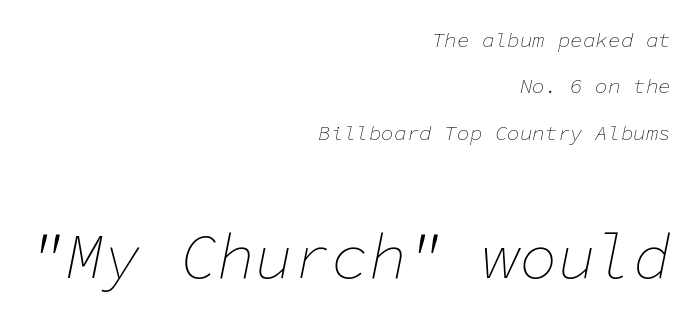
{"italic": "yes", "lean": "right", "slant_degrees": 11, "bold": "no", "weight": "thin", "width": "normal", "stroke_contrast": "low", "x_height": "medium", "monospaced": "yes", "underline": "no", "align": "right", "line_spacing": "loose", "line_spacing_ratio": 2.21, "letter_spacing": "normal", "letter_spacing_em": 0.0, "larger_block": "second", "size_ratio": 3.0, "glyph_px": 63}
